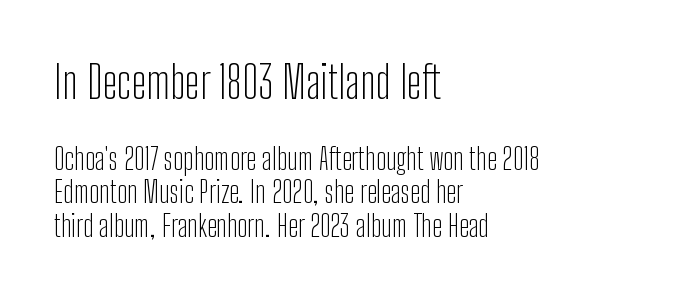
Q: Is the text bold? A: No.
Q: Is the text italic (slanted)? A: No, it is upright.
Q: Is the typeface a serif or a sans-serif typeface? A: Sans-serif.
Q: Is the text underlined? A: No.
Q: How is the paragraph aligned? A: Left-aligned.
Q: Is the spacing between letters normal or unusually wide? A: Normal.
Q: Is the spacing between lines tight, normal or loose? A: Tight.
Q: Which block of text is set in a larger size, the first (top) or the second (bottom)? A: The first (top) one.
Q: Width (condensed, normal, or wide)? A: Condensed.
Q: Stroke contrast? A: Low.
Q: x-height? A: Medium.
Q: Monospaced? A: No.
